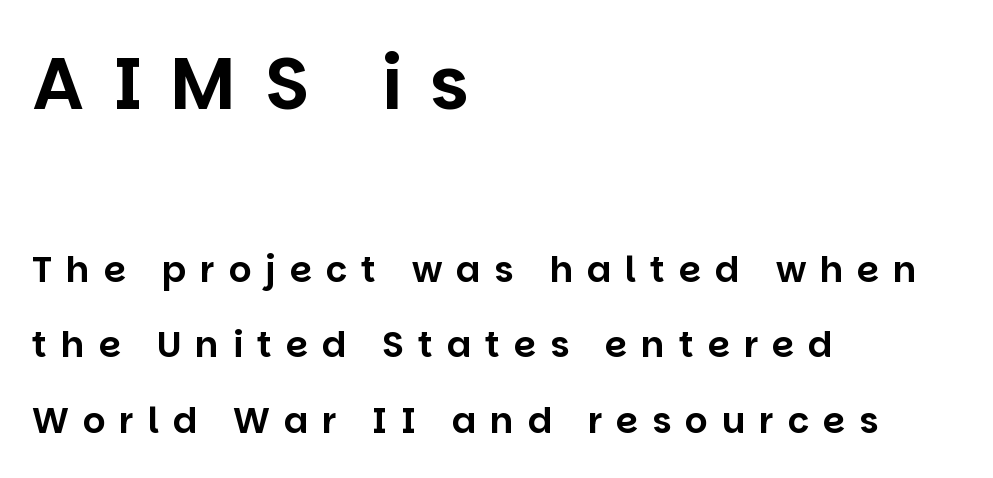
{"serif": "no", "italic": "no", "width": "normal", "stroke_contrast": "low", "x_height": "large", "monospaced": "no", "underline": "no", "align": "left", "line_spacing": "loose", "line_spacing_ratio": 2.1, "letter_spacing": "wide", "letter_spacing_em": 0.38, "larger_block": "first", "size_ratio": 2.03, "glyph_px": 73}
